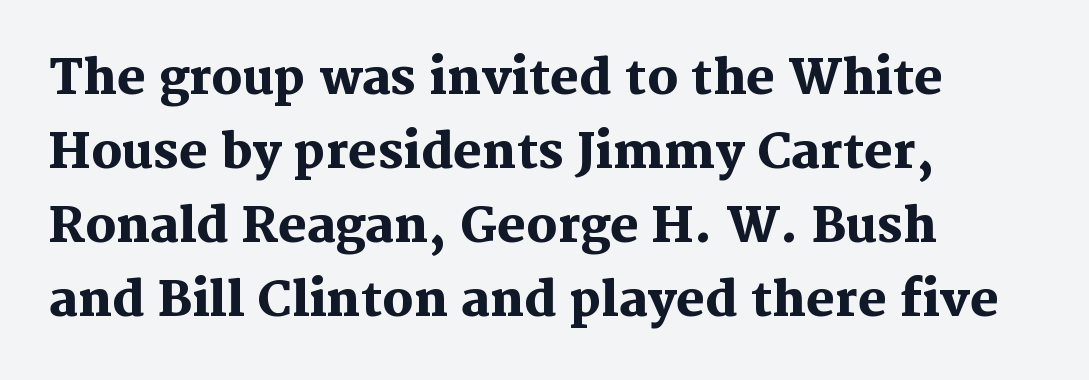
The image shows 48 px heavy serif type, upright; set left-aligned, normal line spacing (1.54x), normal letter spacing, not underlined; medium stroke contrast and a medium x-height.
